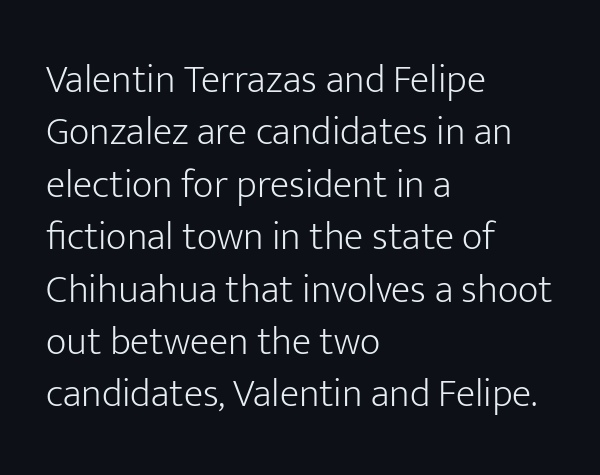
The image shows 40 px light sans-serif type, upright; set left-aligned, normal line spacing (1.31x), normal letter spacing, not underlined; low stroke contrast and a medium x-height.
